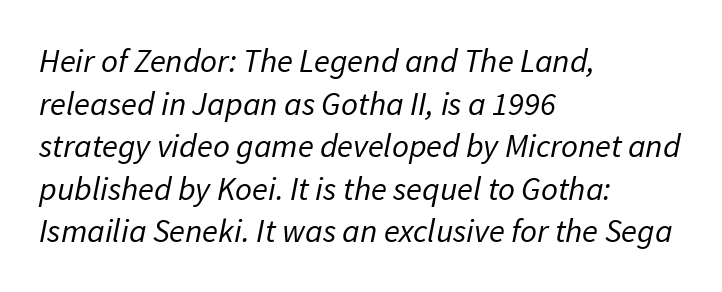
Compared with typical paragraphs, the rows here are spaced about the same. You can tell from the bare stems that sans-serif type was used. These lines are rendered in a variable-pitch font. Descender tails drop into unmarked territory.
